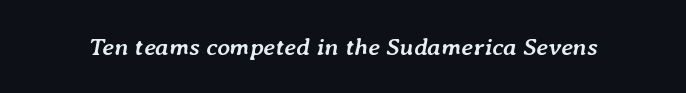
The image shows 25 px bold type, italic (leaning right); set normal letter spacing, not underlined.
